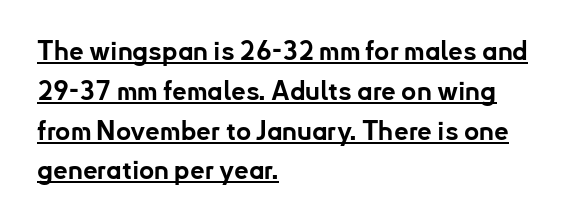
Q: Is the text bold? A: Yes.
Q: Is the text italic (slanted)? A: No, it is upright.
Q: Is the text underlined? A: Yes.
Q: How is the paragraph aligned? A: Left-aligned.
Q: Is the spacing between letters normal or unusually wide? A: Normal.
Q: Is the spacing between lines tight, normal or loose? A: Normal.
